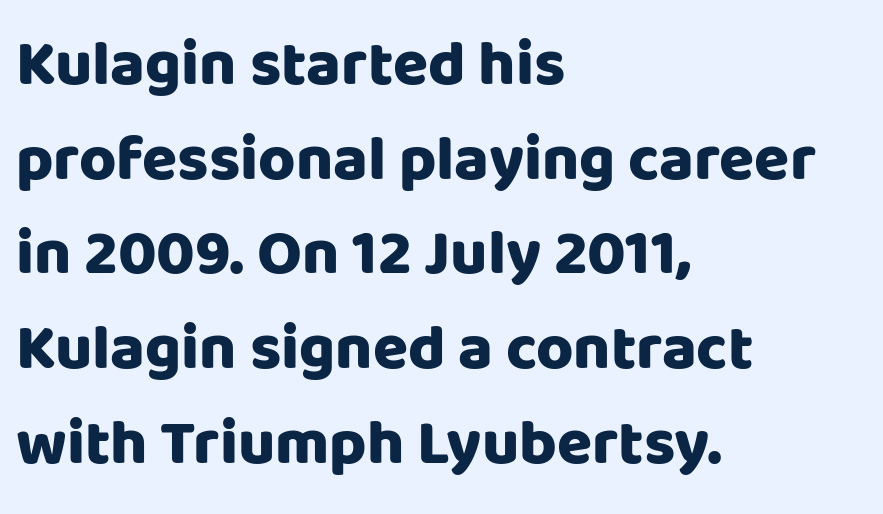
{"serif": "no", "italic": "no", "bold": "yes", "weight": "heavy", "width": "normal", "stroke_contrast": "low", "x_height": "large", "monospaced": "no", "underline": "no", "align": "left", "line_spacing": "normal", "line_spacing_ratio": 1.48, "letter_spacing": "normal", "letter_spacing_em": 0.0, "glyph_px": 64}
